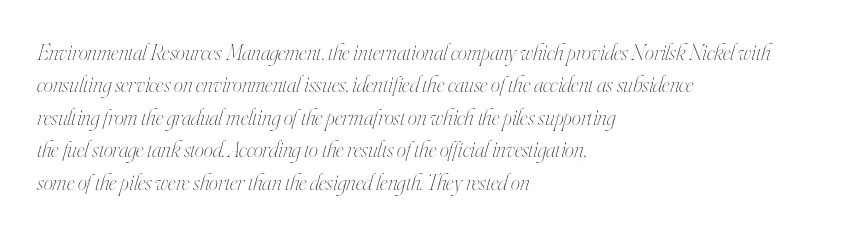
{"italic": "yes", "lean": "right", "slant_degrees": 16, "bold": "no", "underline": "no", "align": "left", "line_spacing": "normal", "line_spacing_ratio": 1.41, "letter_spacing": "normal", "letter_spacing_em": 0.0, "glyph_px": 23}
